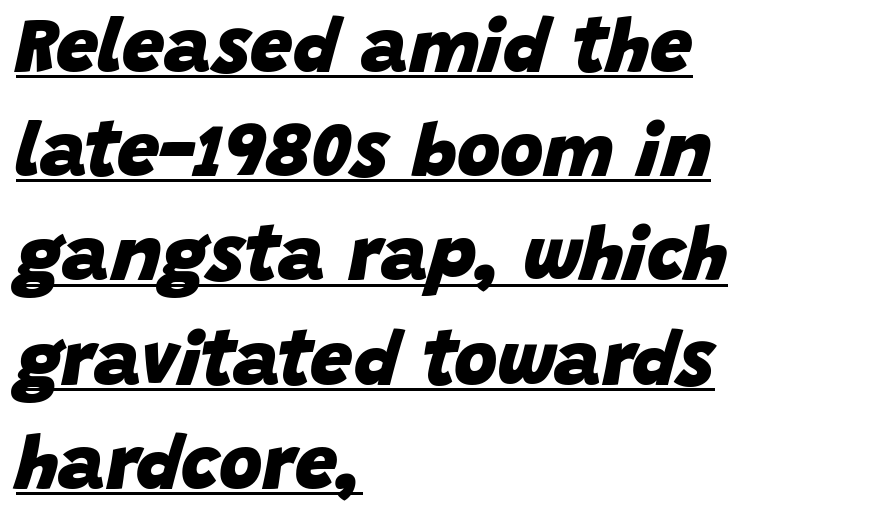
The image shows 75 px heavy type, italic (leaning right); set left-aligned, normal line spacing (1.39x), normal letter spacing, underlined; low stroke contrast and a large x-height.
